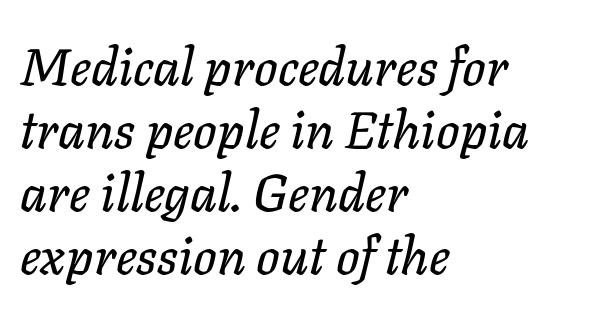
The image shows 52 px text type, italic (leaning right); set left-aligned, line spacing 1.21x, normal letter spacing, not underlined; low stroke contrast and a medium x-height.
